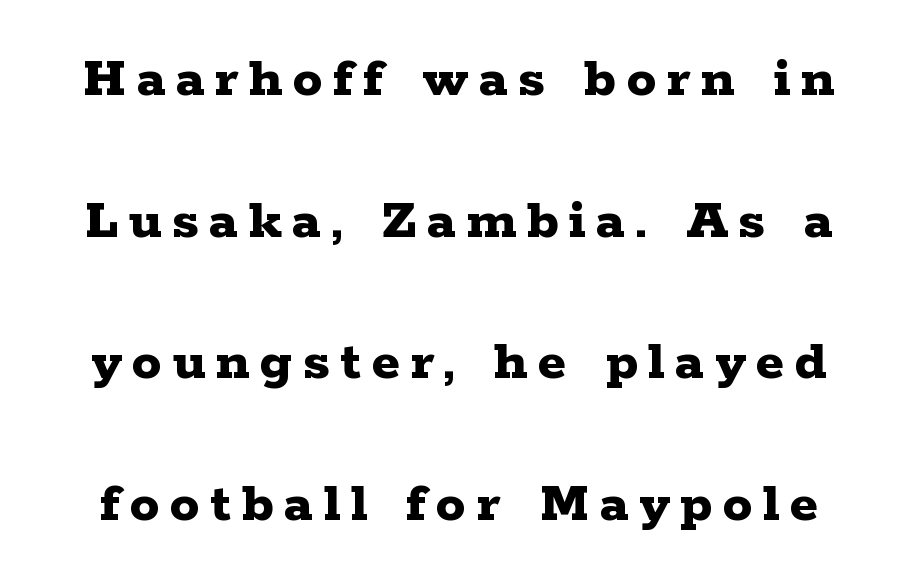
Q: Is the text bold? A: Yes.
Q: Is the text italic (slanted)? A: No, it is upright.
Q: Is the typeface a serif or a sans-serif typeface? A: Serif.
Q: Is the text underlined? A: No.
Q: Is the spacing between lines tight, normal or loose? A: Loose.
Q: Width (condensed, normal, or wide)? A: Wide.
Q: Stroke contrast? A: Low.
Q: x-height? A: Medium.
Q: Monospaced? A: No.
